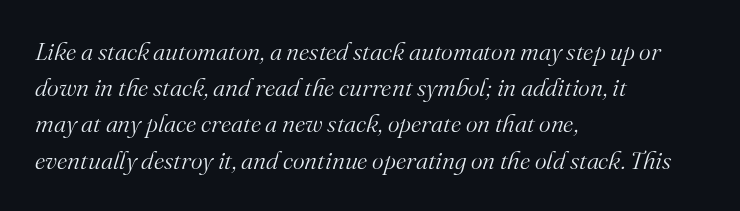
Q: Is the text bold? A: No.
Q: Is the text italic (slanted)? A: Yes, it leans right by about 16 degrees.
Q: Is the text underlined? A: No.
Q: How is the paragraph aligned? A: Left-aligned.
Q: Is the spacing between letters normal or unusually wide? A: Normal.
Q: Is the spacing between lines tight, normal or loose? A: Normal.
